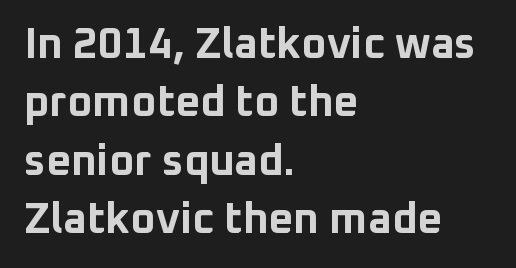
Type without underlining. The compositor pushed each line to the left boundary. Character widths vary here, with narrow letters taking less room than wide ones. A typesetter would mark this as roman, not italic. The passage shown stacks its lines at a standard gap. These lines are composed in type without serifs.
